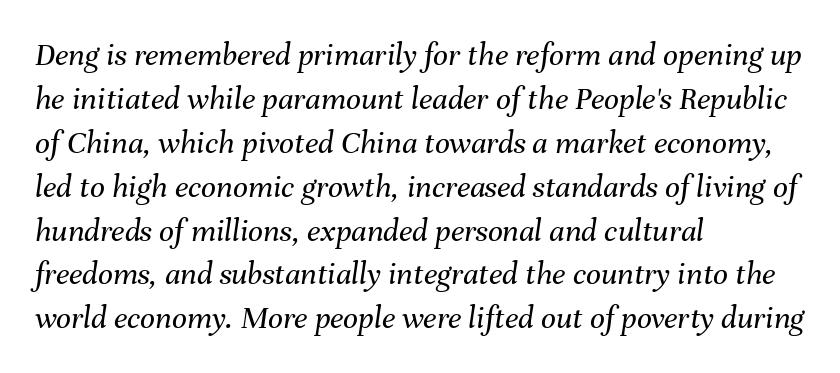
{"italic": "yes", "lean": "right", "slant_degrees": 8, "bold": "no", "weight": "regular", "width": "normal", "stroke_contrast": "medium", "x_height": "medium", "monospaced": "no", "underline": "no", "align": "left", "line_spacing": "normal", "line_spacing_ratio": 1.33, "letter_spacing": "normal", "letter_spacing_em": 0.0, "glyph_px": 33}
